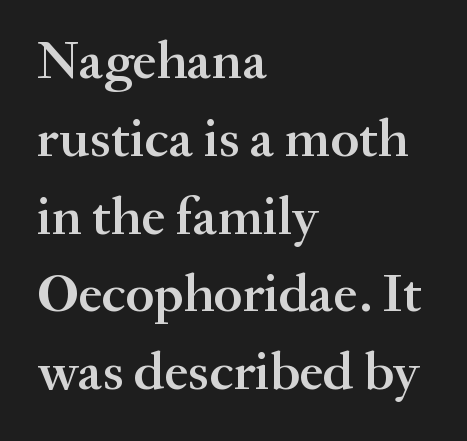
The specimen omits any rule beneath the text block's lines. The type sits square on the baseline with zero lean. This rendering employs a face with finishing strokes, i.e., a serif. The face used here is rendered with its standard letterfit. Line starts are locked; line ends wander.
